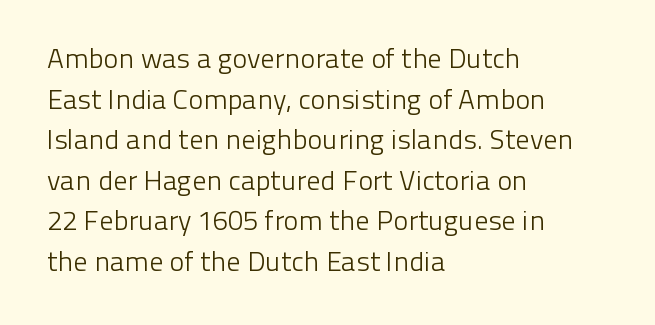
The image shows 28 px light sans-serif type, upright; set left-aligned, normal line spacing (1.45x), normal letter spacing, not underlined; low stroke contrast and a medium x-height.
